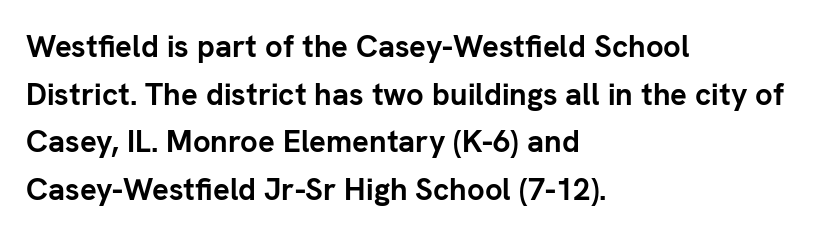
{"serif": "no", "italic": "no", "bold": "yes", "weight": "semibold", "width": "normal", "stroke_contrast": "low", "x_height": "medium", "monospaced": "no", "underline": "no", "align": "left", "line_spacing": "normal", "line_spacing_ratio": 1.54, "letter_spacing": "normal", "letter_spacing_em": 0.0, "glyph_px": 31}
